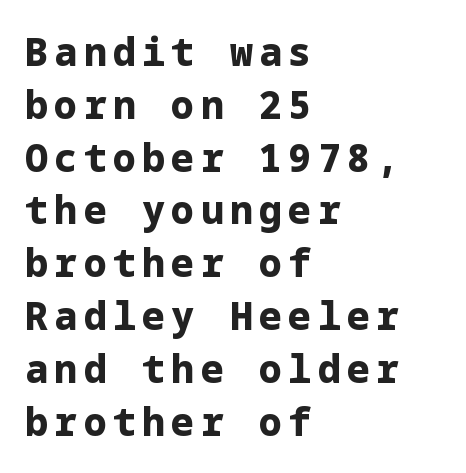
The image shows 38 px bold sans-serif type, upright; set left-aligned, normal line spacing (1.39x), not underlined; low stroke contrast and a medium x-height.
